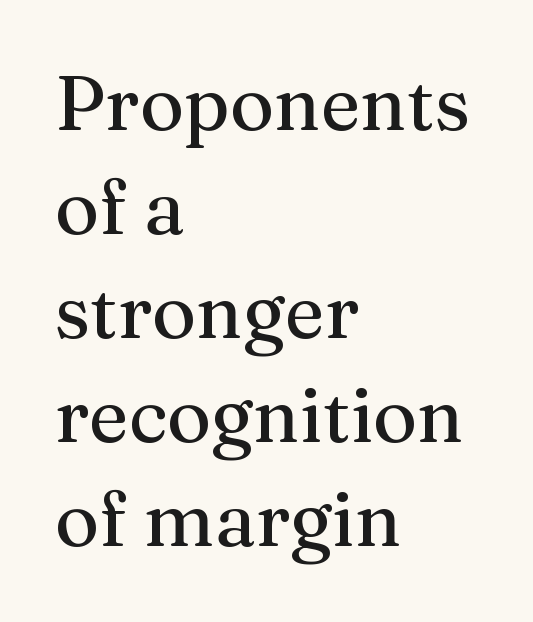
{"serif": "yes", "italic": "no", "width": "normal", "stroke_contrast": "medium", "x_height": "medium", "monospaced": "no", "underline": "no", "align": "left", "line_spacing": "normal", "line_spacing_ratio": 1.37, "letter_spacing": "normal", "letter_spacing_em": 0.0, "glyph_px": 76}
